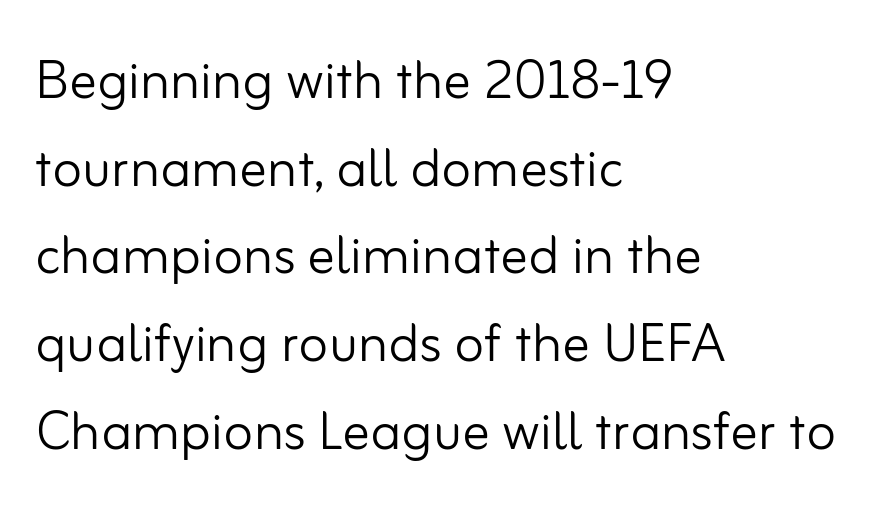
Q: Is the text bold? A: No.
Q: Is the text italic (slanted)? A: No, it is upright.
Q: Is the typeface a serif or a sans-serif typeface? A: Sans-serif.
Q: Is the text underlined? A: No.
Q: How is the paragraph aligned? A: Left-aligned.
Q: Is the spacing between letters normal or unusually wide? A: Normal.
Q: Is the spacing between lines tight, normal or loose? A: Normal.
Q: Width (condensed, normal, or wide)? A: Normal.
Q: Stroke contrast? A: Low.
Q: x-height? A: Small.
Q: Monospaced? A: No.
